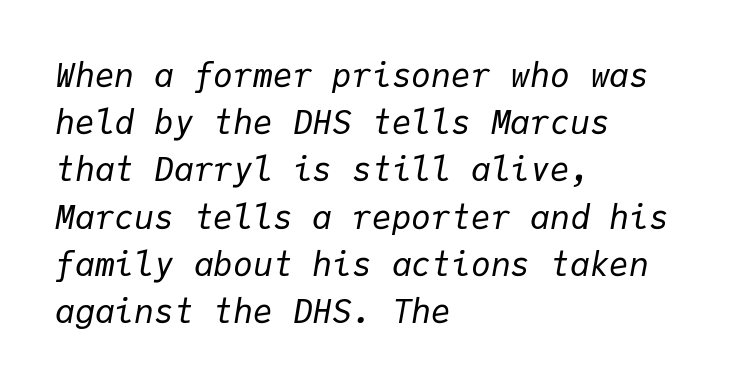
The passage shown is typed in a monospace face where columns stay perfectly aligned. In terms of leading, this rendering sits right in the middle. The typography opts for an oblique posture over an upright one. Is the type heavy? It reads as light-to-regular instead. No word sits above an underline. Spacing between characters is what you'd get straight out of the box.
